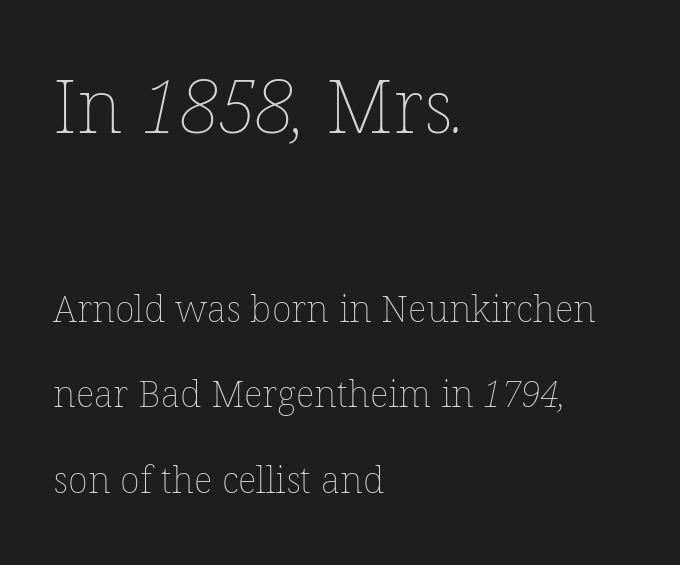
{"bold": "no", "weight": "thin", "width": "normal", "stroke_contrast": "low", "x_height": "medium", "monospaced": "no", "underline": "no", "align": "left", "line_spacing": "loose", "line_spacing_ratio": 2.3, "letter_spacing": "normal", "letter_spacing_em": 0.0, "larger_block": "first", "size_ratio": 2.0, "glyph_px": 74}
